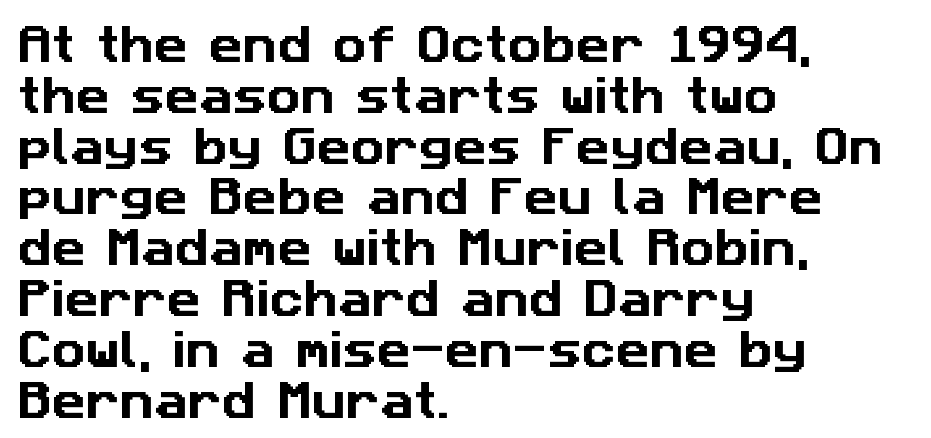
{"serif": "no", "width": "normal", "stroke_contrast": "low", "x_height": "medium", "monospaced": "no", "underline": "no", "align": "left", "line_spacing_ratio": 1.21, "letter_spacing": "normal", "letter_spacing_em": 0.0, "glyph_px": 42}
